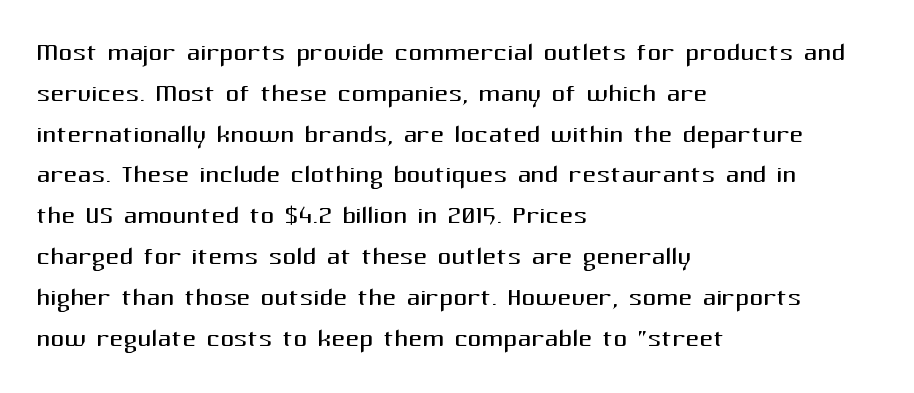
Look at the tracking — it's just the regular setting, nothing added. Line beginnings align vertically; line endings do not. Note: no serifs on the glyphs. On a weight scale, this lands at 450 or below.
